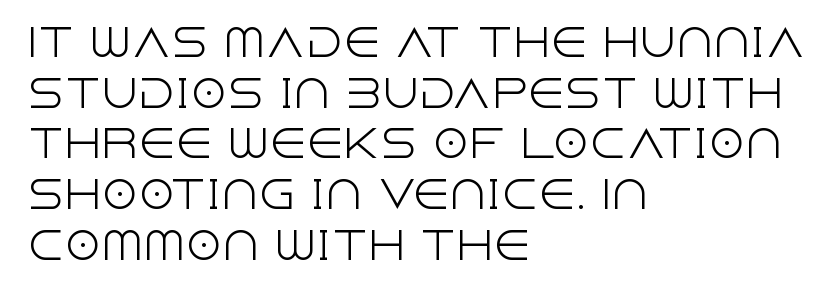
The image shows 37 px light sans-serif type, upright; set left-aligned, normal line spacing (1.37x), normal letter spacing, not underlined; a large x-height.
